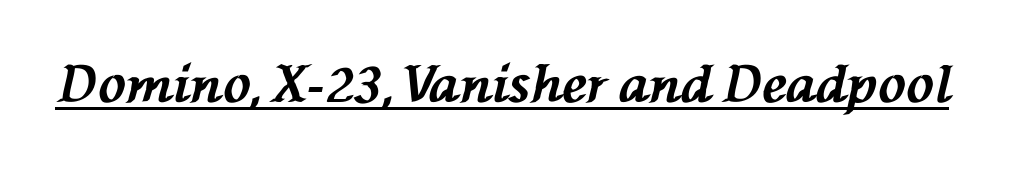
{"italic": "yes", "lean": "left", "slant_degrees": 76, "bold": "yes", "weight": "bold", "width": "normal", "stroke_contrast": "medium", "x_height": "medium", "monospaced": "no", "underline": "yes", "letter_spacing": "normal", "letter_spacing_em": 0.0, "glyph_px": 51}
